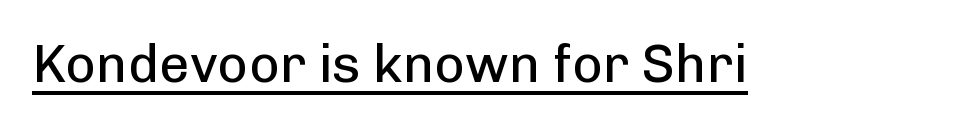
The image shows 53 px regular-weight sans-serif type, upright; set normal letter spacing, underlined; low stroke contrast and a medium x-height.
